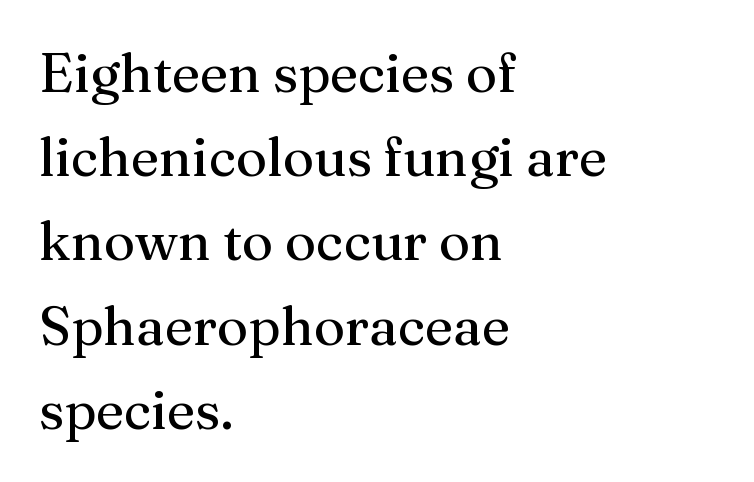
The image shows 54 px regular-weight serif type, upright; set left-aligned, normal line spacing (1.56x), normal letter spacing, not underlined; medium stroke contrast and a medium x-height.
